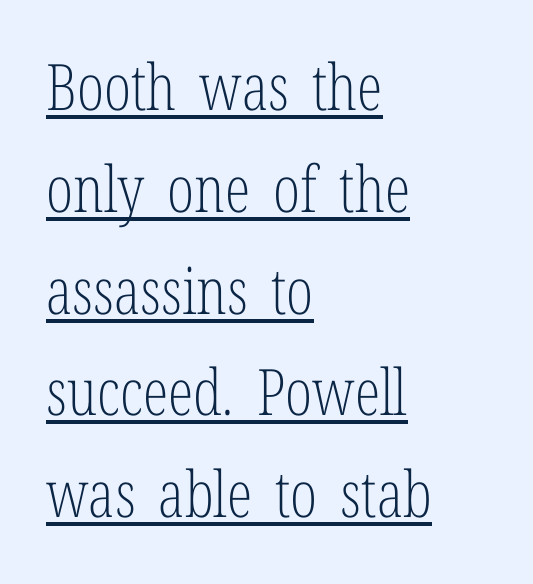
{"serif": "yes", "italic": "no", "bold": "no", "weight": "light", "width": "condensed", "stroke_contrast": "low", "x_height": "medium", "monospaced": "no", "underline": "yes", "align": "left", "line_spacing": "normal", "line_spacing_ratio": 1.59, "letter_spacing": "normal", "letter_spacing_em": 0.0, "glyph_px": 64}
